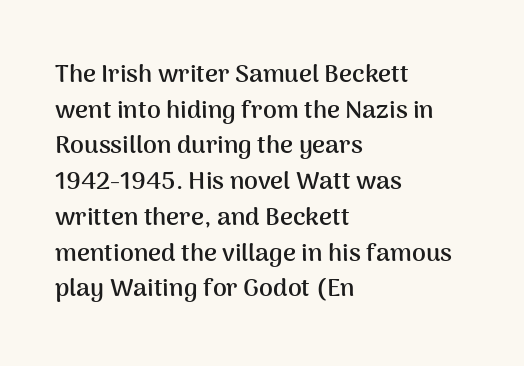
Q: Is the text bold? A: Yes.
Q: Is the text italic (slanted)? A: No, it is upright.
Q: Is the text underlined? A: No.
Q: How is the paragraph aligned? A: Left-aligned.
Q: Is the spacing between letters normal or unusually wide? A: Normal.
Q: Is the spacing between lines tight, normal or loose? A: Normal.
